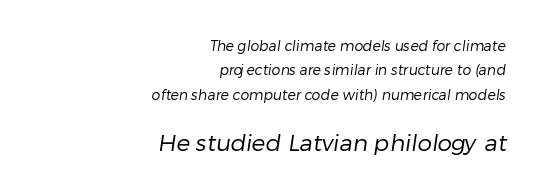
Q: Is the text bold? A: No.
Q: Is the text underlined? A: No.
Q: How is the paragraph aligned? A: Right-aligned.
Q: Is the spacing between letters normal or unusually wide? A: Normal.
Q: Which block of text is set in a larger size, the first (top) or the second (bottom)? A: The second (bottom) one.
